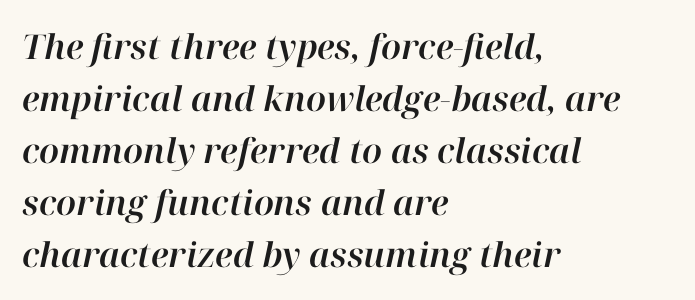
The image shows 34 px text type, italic (leaning right); set left-aligned, normal line spacing (1.53x), normal letter spacing, not underlined; high stroke contrast and a medium x-height.
